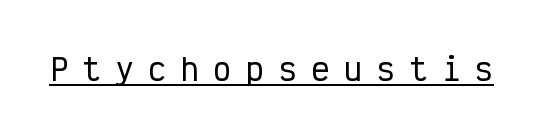
The letters carry no serifs — their stems end cleanly without finishing strokes. Like a heading marked for emphasis, these lines bear an underscore. A typesetter would mark this as roman, not italic. Short note: letters widely spaced. A typesetter would call this monospace, since all characters share one set width.
